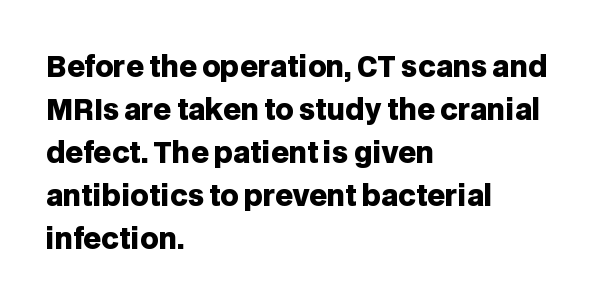
The image shows 28 px heavy sans-serif type, upright; set left-aligned, normal line spacing (1.54x), normal letter spacing, not underlined; low stroke contrast and a large x-height.
